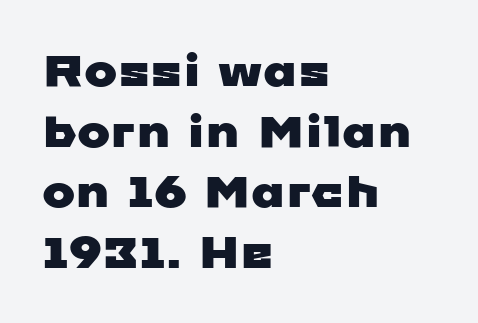
Q: Is the typeface a serif or a sans-serif typeface? A: Sans-serif.
Q: Is the text underlined? A: No.
Q: How is the paragraph aligned? A: Left-aligned.
Q: Is the spacing between letters normal or unusually wide? A: Normal.
Q: Is the spacing between lines tight, normal or loose? A: Normal.
Q: Width (condensed, normal, or wide)? A: Wide.
Q: Stroke contrast? A: Low.
Q: x-height? A: Medium.
Q: Monospaced? A: No.
